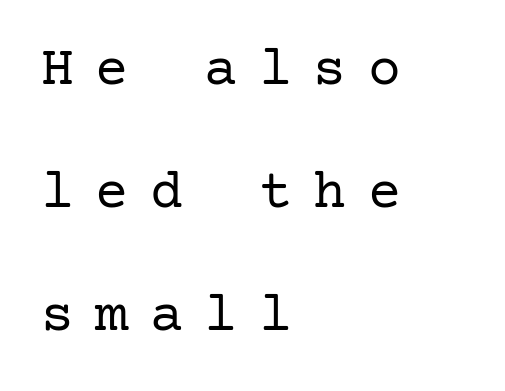
{"serif": "yes", "italic": "no", "bold": "no", "weight": "regular", "width": "normal", "stroke_contrast": "low", "x_height": "medium", "underline": "no", "align": "left", "line_spacing": "loose", "line_spacing_ratio": 2.24, "letter_spacing": "wide", "letter_spacing_em": 0.39, "glyph_px": 55}
